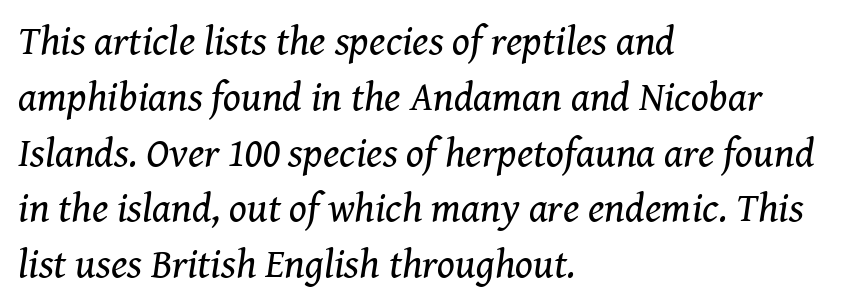
The image shows 41 px regular-weight serif type, italic (leaning right); set left-aligned, normal line spacing (1.36x), normal letter spacing, not underlined; medium stroke contrast and a medium x-height.
